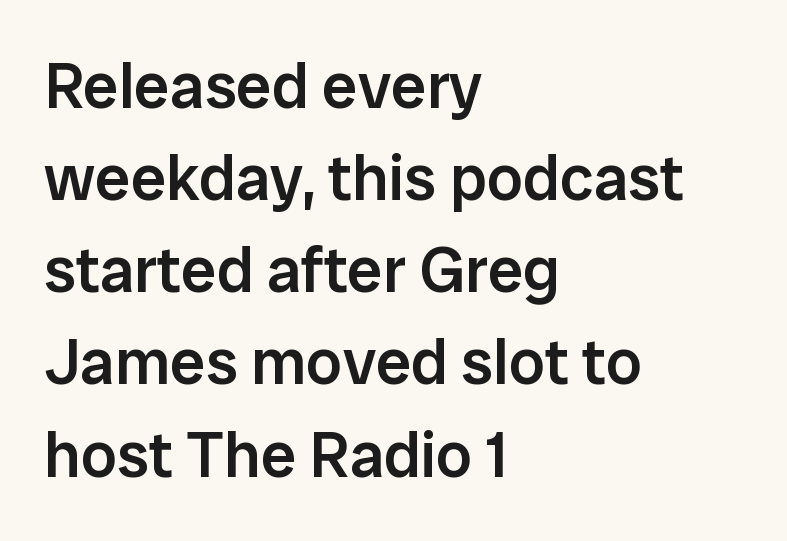
Q: Is the text bold? A: Semi-bold.
Q: Is the text italic (slanted)? A: No, it is upright.
Q: Is the typeface a serif or a sans-serif typeface? A: Sans-serif.
Q: Is the text underlined? A: No.
Q: How is the paragraph aligned? A: Left-aligned.
Q: Is the spacing between letters normal or unusually wide? A: Normal.
Q: Is the spacing between lines tight, normal or loose? A: Normal.
Q: Width (condensed, normal, or wide)? A: Normal.
Q: Stroke contrast? A: Low.
Q: x-height? A: Medium.
Q: Monospaced? A: No.
